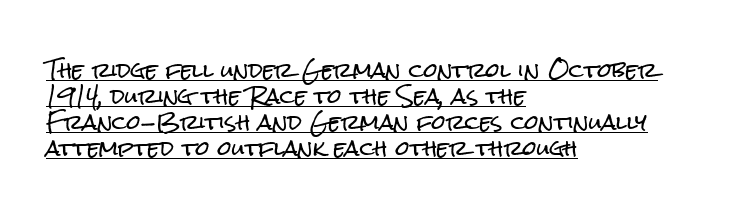
The image shows 20 px text type, upright; set left-aligned, normal line spacing (1.3x), normal letter spacing, underlined.
